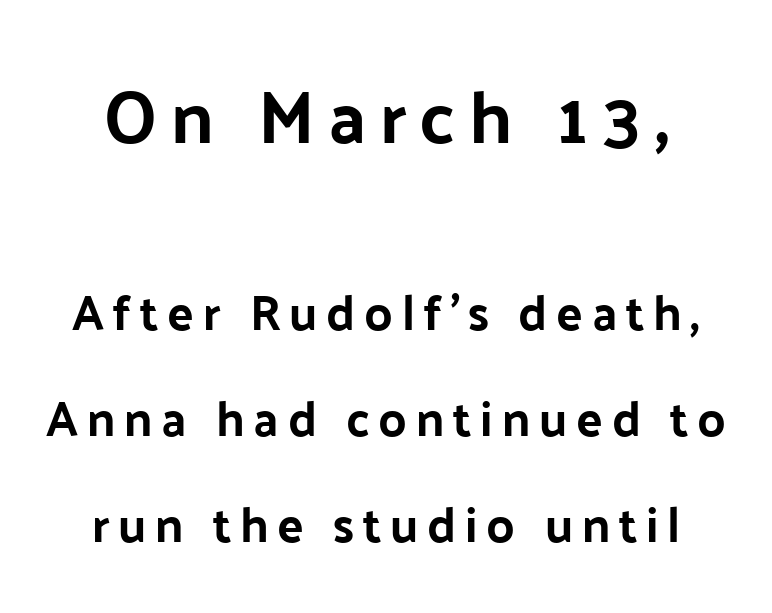
The image shows 74 px sans-serif type, upright; set loose line spacing (2.17x), not underlined; the first (top) block is 1.51x larger; low stroke contrast and a medium x-height.
